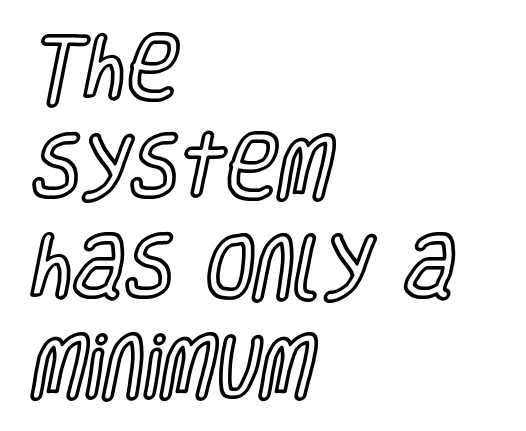
The image shows 71 px condensed type; set left-aligned, normal line spacing (1.4x), normal letter spacing, not underlined; a large x-height.
